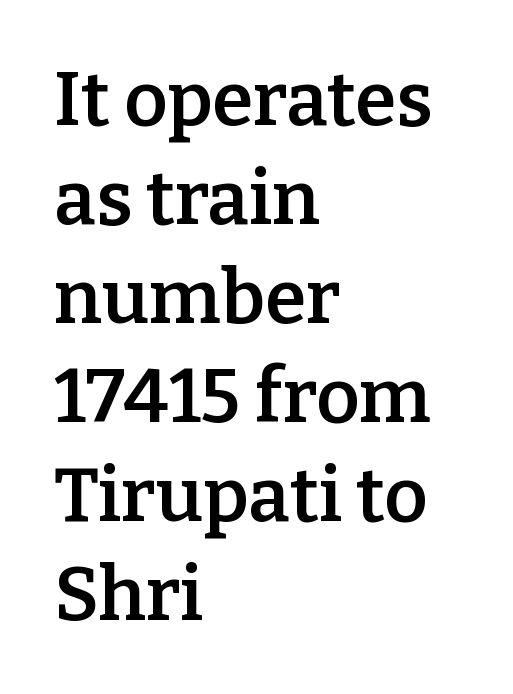
Q: Is the text bold? A: Semi-bold.
Q: Is the text italic (slanted)? A: No, it is upright.
Q: Is the typeface a serif or a sans-serif typeface? A: Serif.
Q: Is the text underlined? A: No.
Q: How is the paragraph aligned? A: Left-aligned.
Q: Is the spacing between letters normal or unusually wide? A: Normal.
Q: Is the spacing between lines tight, normal or loose? A: Normal.
Q: Width (condensed, normal, or wide)? A: Normal.
Q: Stroke contrast? A: Low.
Q: x-height? A: Medium.
Q: Monospaced? A: No.
